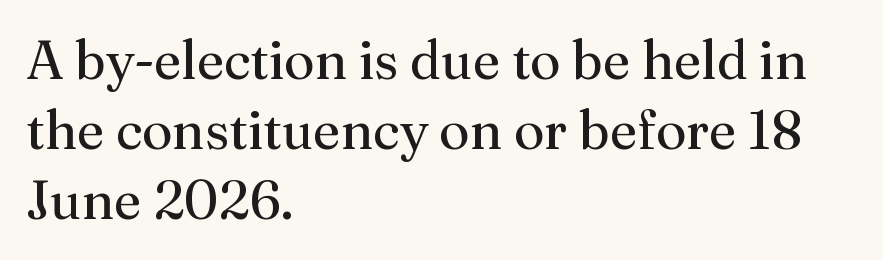
A quiet, ordinary-to-light weight characterises the typeface. Standard letterfit; no display-style spreading of the glyphs. Lines of text with bare space underneath. You can tell it's not italic because the verticals are truly vertical. Line starts are locked; line ends wander. The designer left line spacing at the default.
